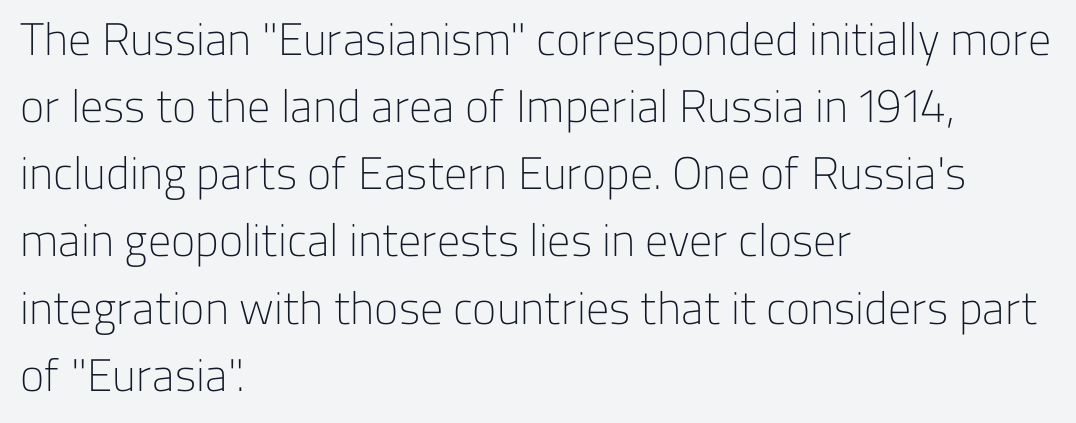
Q: Is the text bold? A: No.
Q: Is the text italic (slanted)? A: No, it is upright.
Q: Is the typeface a serif or a sans-serif typeface? A: Sans-serif.
Q: Is the text underlined? A: No.
Q: How is the paragraph aligned? A: Left-aligned.
Q: Is the spacing between letters normal or unusually wide? A: Normal.
Q: Is the spacing between lines tight, normal or loose? A: Normal.
Q: Width (condensed, normal, or wide)? A: Normal.
Q: Stroke contrast? A: Low.
Q: x-height? A: Medium.
Q: Monospaced? A: No.
